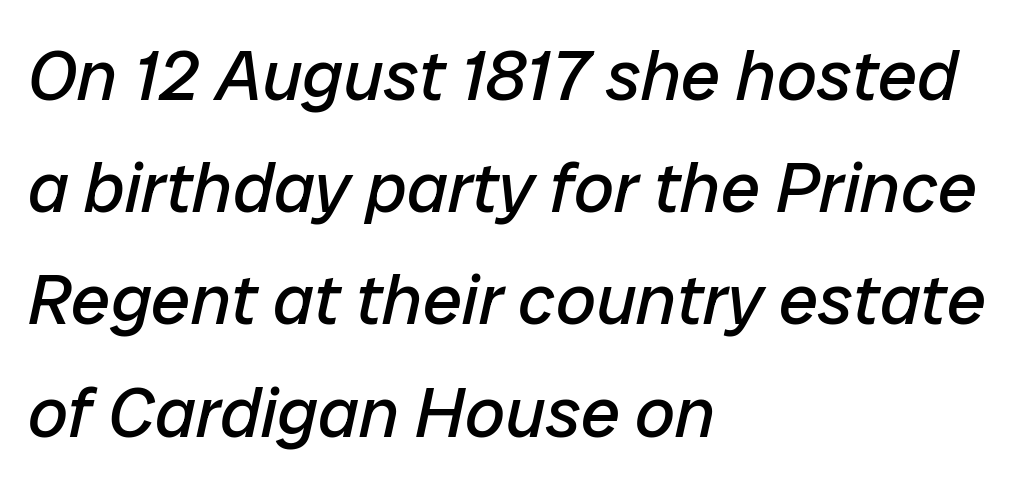
The image shows 71 px regular-weight type, italic (leaning right); set left-aligned, normal line spacing (1.58x), normal letter spacing, not underlined; low stroke contrast and a medium x-height.
